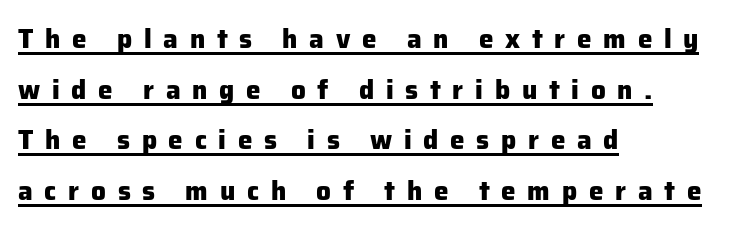
Designer's note — italics off, roman on. A baseline rule has been typeset under these characters. How are the letters spaced? Widely, with obvious added tracking. Notice how thick the strokes are: this is what a full bold looks like.
